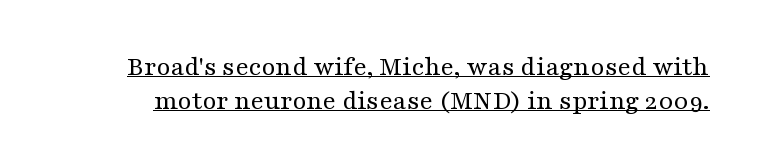
Q: Is the text bold? A: No.
Q: Is the text italic (slanted)? A: No, it is upright.
Q: Is the typeface a serif or a sans-serif typeface? A: Serif.
Q: Is the text underlined? A: Yes.
Q: Is the spacing between letters normal or unusually wide? A: Normal.
Q: Width (condensed, normal, or wide)? A: Wide.
Q: Stroke contrast? A: Medium.
Q: x-height? A: Medium.
Q: Monospaced? A: No.
